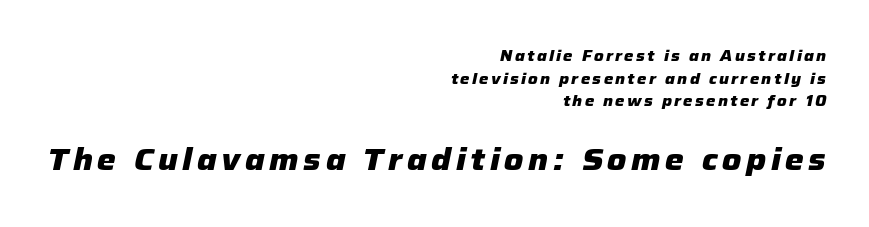
{"italic": "yes", "lean": "right", "slant_degrees": 12, "bold": "yes", "weight": "heavy", "width": "normal", "stroke_contrast": "low", "x_height": "medium", "monospaced": "no", "underline": "no", "align": "right", "line_spacing": "normal", "line_spacing_ratio": 1.51, "larger_block": "second", "size_ratio": 2.0, "glyph_px": 30}
